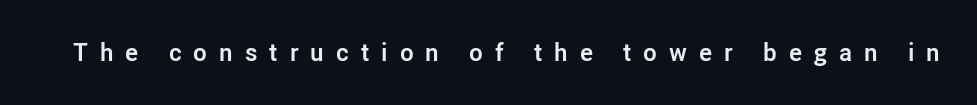
Q: Is the text bold? A: Yes.
Q: Is the text italic (slanted)? A: No, it is upright.
Q: Is the text underlined? A: No.
Q: Is the spacing between letters normal or unusually wide? A: Unusually wide.
